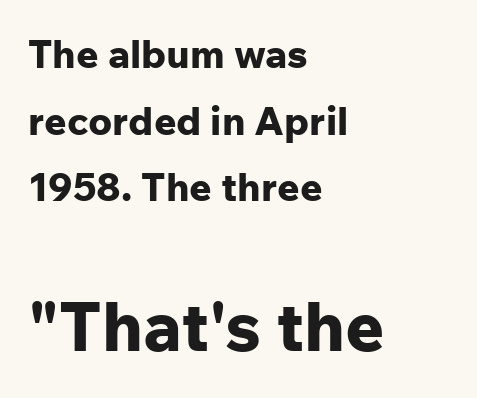
The image shows 68 px bold sans-serif type, upright; set left-aligned, line spacing 1.71x, normal letter spacing, not underlined; the second (bottom) block is 1.74x larger; low stroke contrast and a medium x-height.
